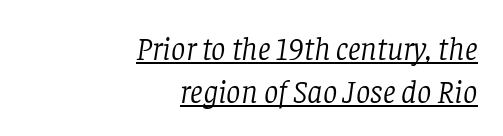
Q: Is the text bold? A: No.
Q: Is the text italic (slanted)? A: Yes, it leans right by about 8 degrees.
Q: Is the typeface a serif or a sans-serif typeface? A: Serif.
Q: Is the text underlined? A: Yes.
Q: How is the paragraph aligned? A: Right-aligned.
Q: Is the spacing between letters normal or unusually wide? A: Normal.
Q: Is the spacing between lines tight, normal or loose? A: Normal.
Q: Width (condensed, normal, or wide)? A: Normal.
Q: Stroke contrast? A: Low.
Q: x-height? A: Large.
Q: Monospaced? A: No.
